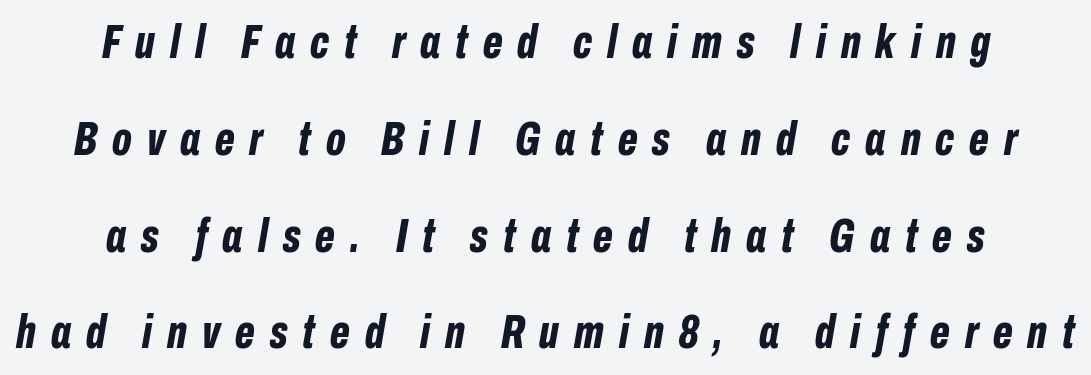
Proportional: the letters do not fall into vertical columns. Compared with ordinary roman type, these characters are visibly tilted. Quick note: interline space is abundant. Summary of weight: heavy, a full bold. Look at the tracking — it's clearly loosened, letters drifting apart.
